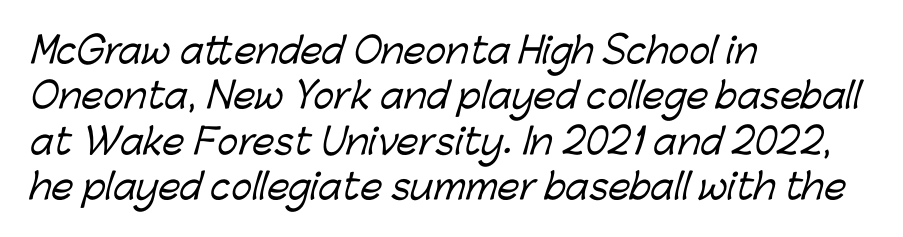
Q: Is the typeface a serif or a sans-serif typeface? A: Sans-serif.
Q: Is the text underlined? A: No.
Q: How is the paragraph aligned? A: Left-aligned.
Q: Is the spacing between letters normal or unusually wide? A: Normal.
Q: Is the spacing between lines tight, normal or loose? A: Normal.
Q: Width (condensed, normal, or wide)? A: Normal.
Q: Stroke contrast? A: Low.
Q: x-height? A: Medium.
Q: Monospaced? A: No.
